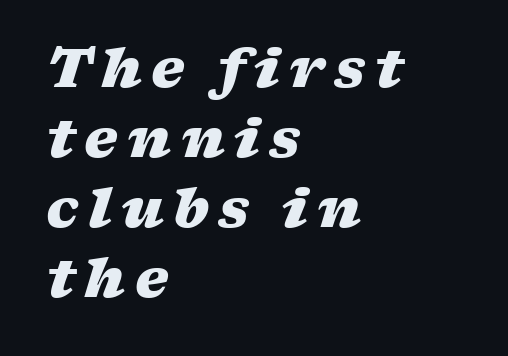
{"italic": "yes", "lean": "right", "slant_degrees": 17, "bold": "yes", "weight": "heavy", "width": "wide", "stroke_contrast": "low", "x_height": "medium", "monospaced": "no", "underline": "no", "align": "left", "line_spacing": "normal", "line_spacing_ratio": 1.32, "glyph_px": 53}
